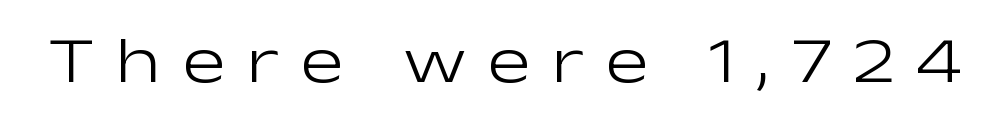
Q: Is the text bold? A: No.
Q: Is the text italic (slanted)? A: No, it is upright.
Q: Is the typeface a serif or a sans-serif typeface? A: Sans-serif.
Q: Is the text underlined? A: No.
Q: Is the spacing between letters normal or unusually wide? A: Unusually wide.
Q: Width (condensed, normal, or wide)? A: Wide.
Q: Stroke contrast? A: Low.
Q: x-height? A: Medium.
Q: Monospaced? A: No.
